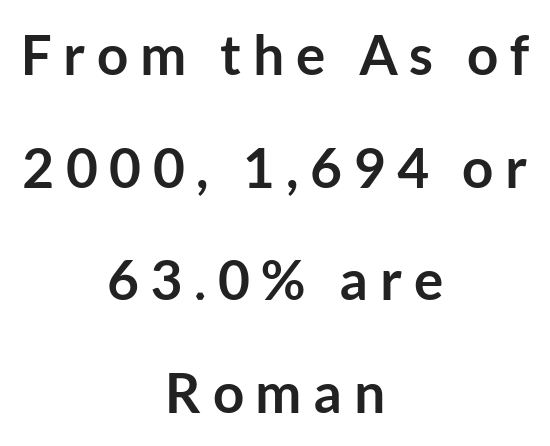
Q: Is the text bold? A: Yes.
Q: Is the text italic (slanted)? A: No, it is upright.
Q: Is the typeface a serif or a sans-serif typeface? A: Sans-serif.
Q: Is the text underlined? A: No.
Q: How is the paragraph aligned? A: Centered.
Q: Is the spacing between letters normal or unusually wide? A: Unusually wide.
Q: Is the spacing between lines tight, normal or loose? A: Loose.
Q: Width (condensed, normal, or wide)? A: Normal.
Q: Stroke contrast? A: Low.
Q: x-height? A: Medium.
Q: Monospaced? A: No.
